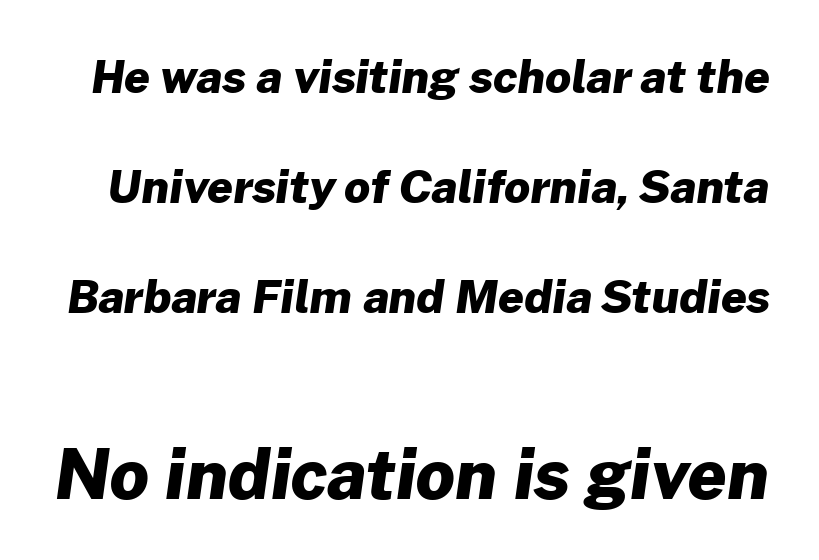
{"serif": "no", "bold": "yes", "weight": "heavy", "width": "normal", "stroke_contrast": "low", "x_height": "medium", "monospaced": "no", "underline": "no", "line_spacing": "loose", "line_spacing_ratio": 2.44, "letter_spacing": "normal", "letter_spacing_em": 0.0, "larger_block": "second", "size_ratio": 1.51, "glyph_px": 68}
